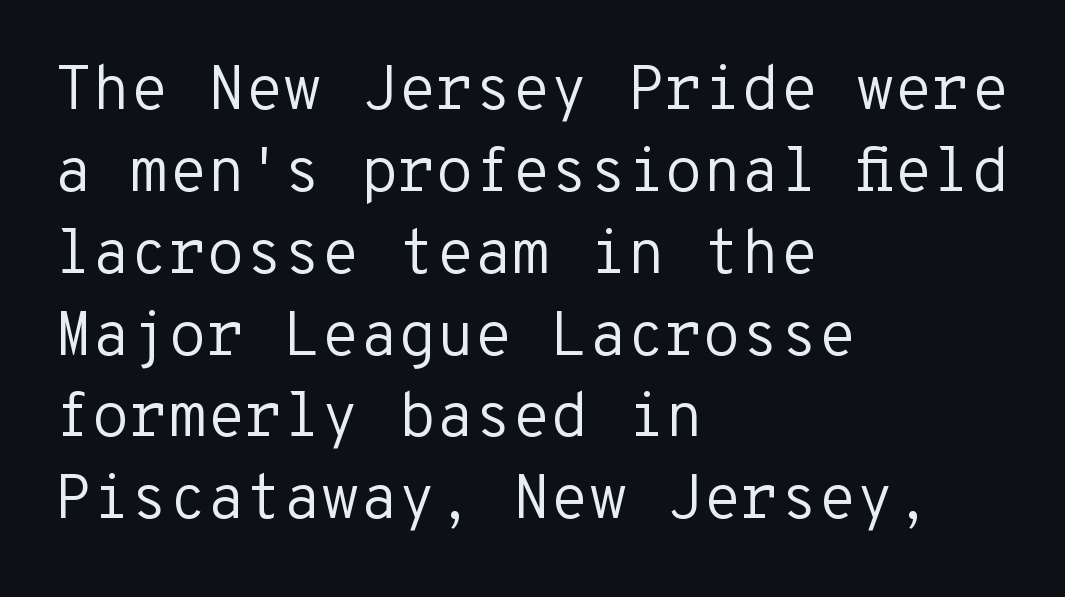
Q: Is the text bold? A: No.
Q: Is the text italic (slanted)? A: No, it is upright.
Q: Is the typeface a serif or a sans-serif typeface? A: Sans-serif.
Q: Is the text underlined? A: No.
Q: How is the paragraph aligned? A: Left-aligned.
Q: Is the spacing between letters normal or unusually wide? A: Normal.
Q: Is the spacing between lines tight, normal or loose? A: Normal.
Q: Width (condensed, normal, or wide)? A: Normal.
Q: Stroke contrast? A: Low.
Q: x-height? A: Medium.
Q: Monospaced? A: Yes.
